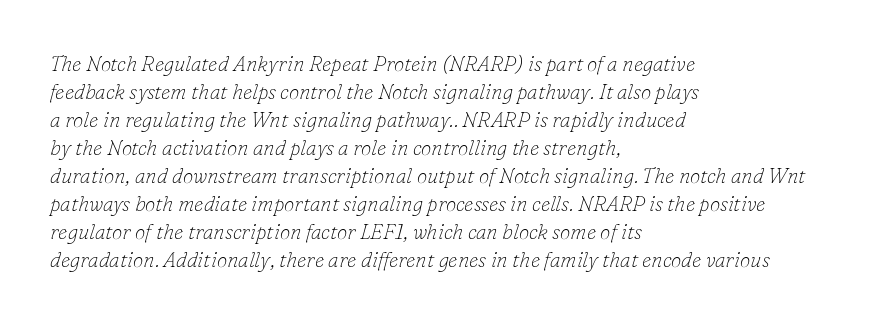
{"italic": "yes", "lean": "right", "slant_degrees": 16, "bold": "no", "underline": "no", "align": "left", "line_spacing": "normal", "line_spacing_ratio": 1.33, "letter_spacing": "normal", "letter_spacing_em": 0.0, "glyph_px": 21}
